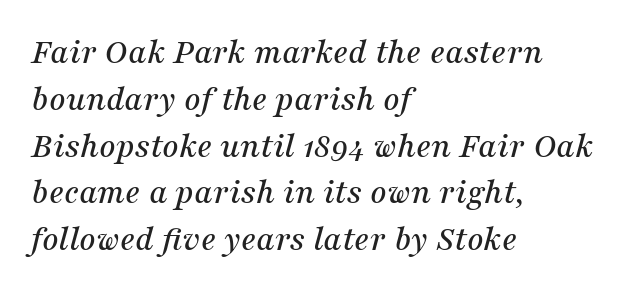
The image shows 36 px serif type, italic (leaning right); set left-aligned, normal line spacing (1.3x), normal letter spacing, not underlined; medium stroke contrast and a medium x-height.
